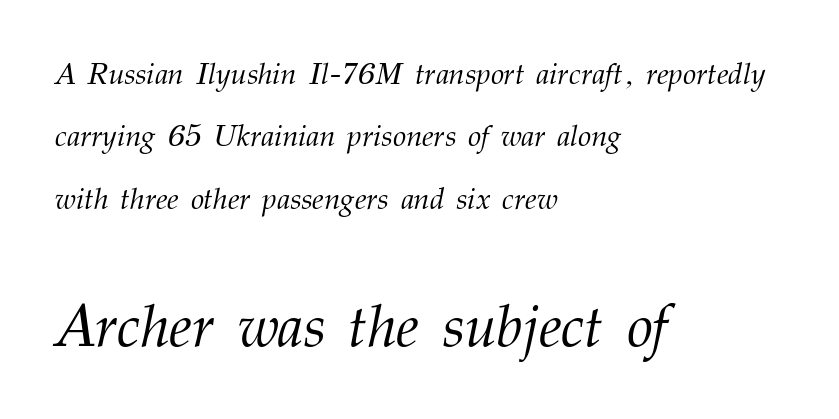
{"serif": "yes", "italic": "yes", "lean": "right", "slant_degrees": 12, "bold": "no", "weight": "light", "width": "normal", "stroke_contrast": "medium", "x_height": "medium", "monospaced": "no", "underline": "no", "align": "left", "line_spacing": "loose", "line_spacing_ratio": 2.08, "letter_spacing": "normal", "letter_spacing_em": 0.0, "larger_block": "second", "size_ratio": 1.97, "glyph_px": 59}
